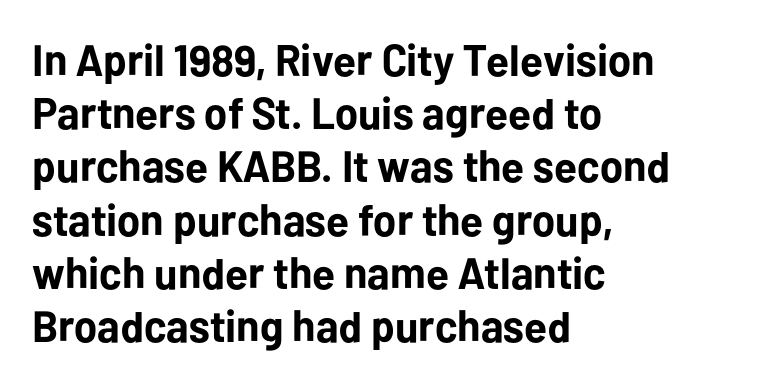
{"serif": "no", "italic": "no", "bold": "yes", "weight": "bold", "width": "normal", "stroke_contrast": "low", "x_height": "medium", "monospaced": "no", "underline": "no", "align": "left", "line_spacing_ratio": 1.21, "letter_spacing": "normal", "letter_spacing_em": 0.0, "glyph_px": 44}
